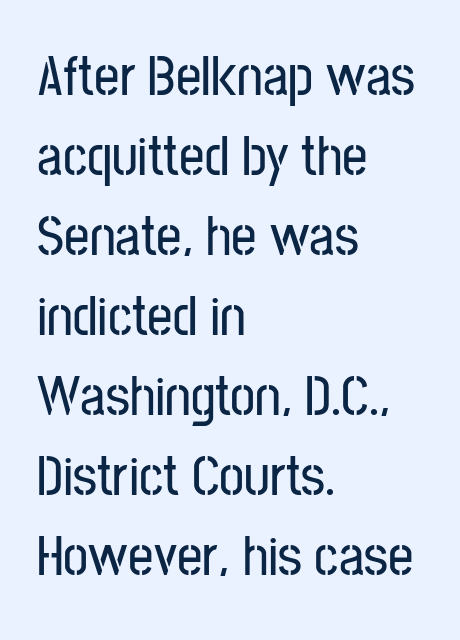
Q: Is the text italic (slanted)? A: No, it is upright.
Q: Is the typeface a serif or a sans-serif typeface? A: Sans-serif.
Q: Is the text underlined? A: No.
Q: How is the paragraph aligned? A: Left-aligned.
Q: Is the spacing between letters normal or unusually wide? A: Normal.
Q: Is the spacing between lines tight, normal or loose? A: Normal.
Q: Width (condensed, normal, or wide)? A: Condensed.
Q: Stroke contrast? A: Low.
Q: x-height? A: Medium.
Q: Monospaced? A: No.
